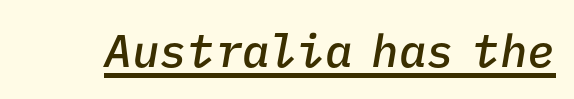
Q: Is the text bold? A: Semi-bold.
Q: Is the text italic (slanted)? A: Yes, it leans right by about 9 degrees.
Q: Is the text underlined? A: Yes.
Q: Is the spacing between letters normal or unusually wide? A: Normal.
Q: Width (condensed, normal, or wide)? A: Normal.
Q: Stroke contrast? A: Low.
Q: x-height? A: Medium.
Q: Monospaced? A: Yes.
